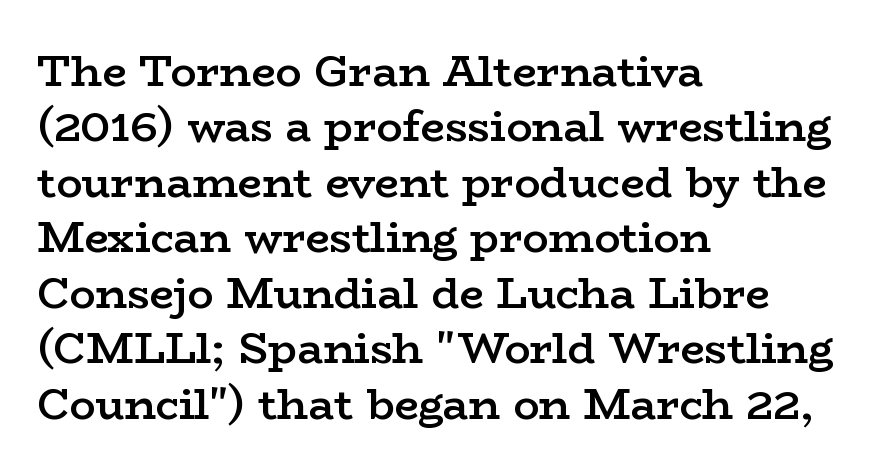
{"serif": "yes", "italic": "no", "bold": "semi", "weight": "semibold", "width": "wide", "stroke_contrast": "low", "x_height": "medium", "monospaced": "no", "underline": "no", "align": "left", "line_spacing": "normal", "line_spacing_ratio": 1.29, "letter_spacing": "normal", "letter_spacing_em": 0.0, "glyph_px": 43}
